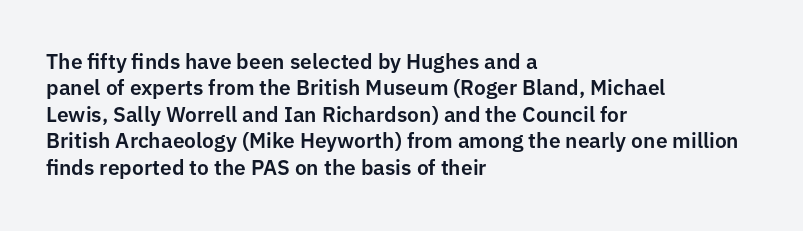
Is there much room between lines? A standard amount, neither cramped nor airy. The line texture is even and compact thanks to regular tracking. In terms of posture, this sample is upright. The paragraph has a hard left edge and a soft right edge. The strip under each line holds only bare page.
